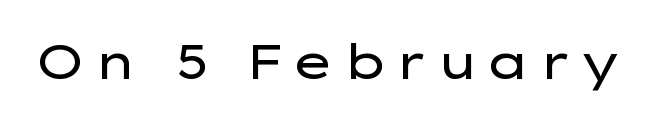
The image shows 49 px regular-weight, wide sans-serif type, upright; set not underlined; low stroke contrast and a medium x-height.
